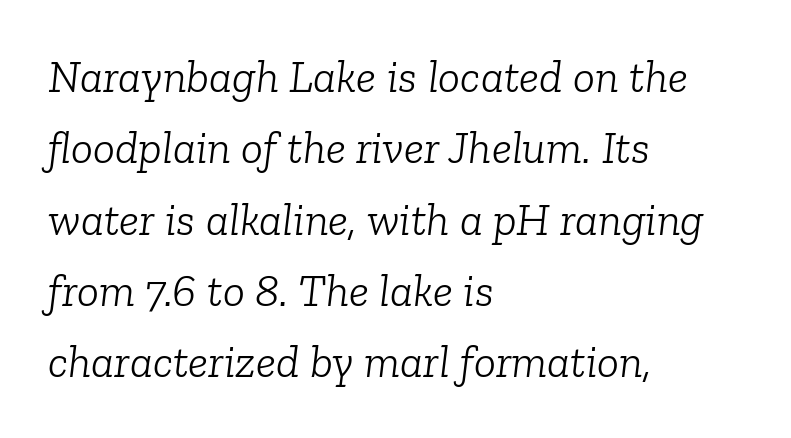
The image shows 46 px light serif type, italic (leaning right); set left-aligned, normal line spacing (1.55x), normal letter spacing, not underlined; low stroke contrast and a medium x-height.
